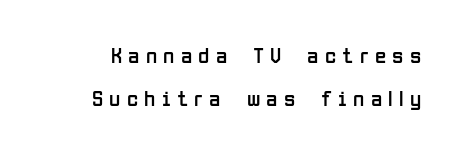
The image shows 23 px text type, upright; set line spacing 1.86x, unusually wide letter spacing (+0.27 em), not underlined.
